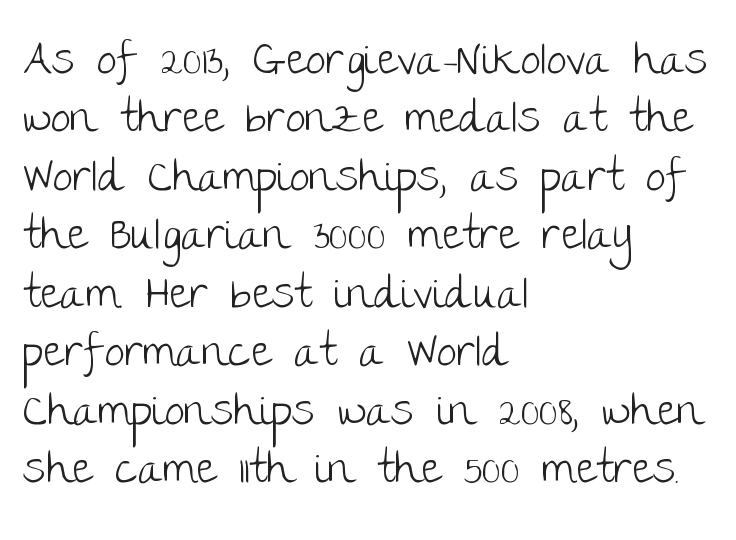
Q: Is the text bold? A: No.
Q: Is the text italic (slanted)? A: No, it is upright.
Q: Is the typeface a serif or a sans-serif typeface? A: Sans-serif.
Q: Is the text underlined? A: No.
Q: How is the paragraph aligned? A: Left-aligned.
Q: Is the spacing between letters normal or unusually wide? A: Normal.
Q: Is the spacing between lines tight, normal or loose? A: Normal.
Q: Width (condensed, normal, or wide)? A: Normal.
Q: Stroke contrast? A: Low.
Q: x-height? A: Large.
Q: Monospaced? A: No.
